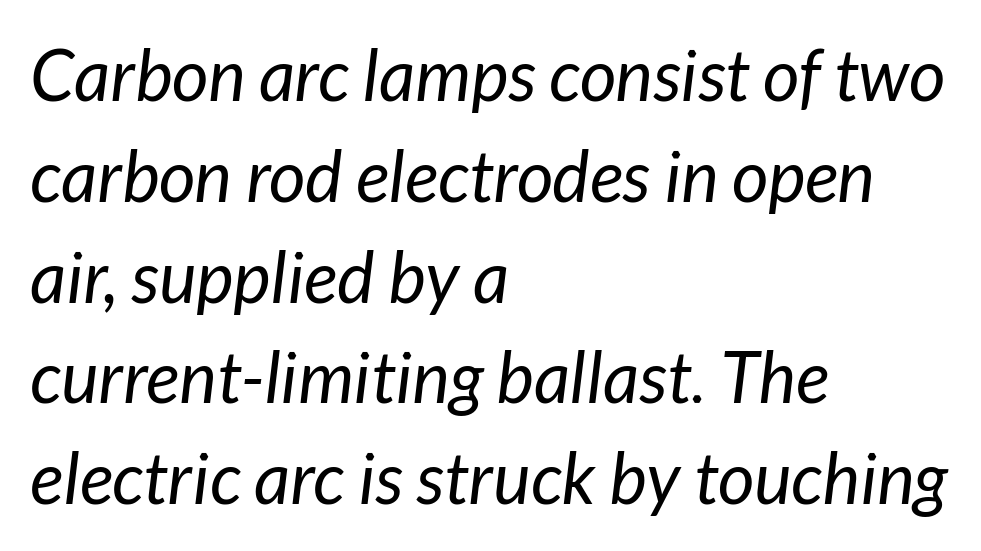
Reading down the block, your eye returns to a fixed left position each line. The strokes carry an ordinary text weight at most. This sample uses an oblique cut, with every glyph tilted off the vertical. Anything drawn beneath the words? Only blank space.
